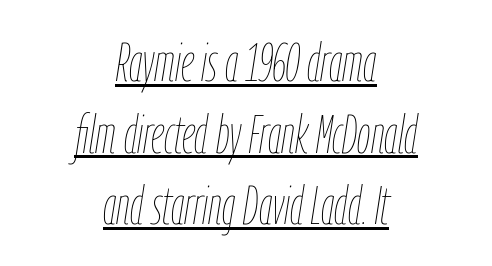
The image shows 53 px thin, condensed type, italic (leaning right); set centered, normal line spacing (1.35x), normal letter spacing, underlined; low stroke contrast and a medium x-height.
